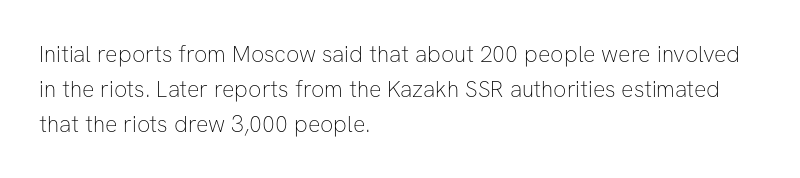
The image shows 23 px text type, upright; set left-aligned, normal line spacing (1.52x), normal letter spacing, not underlined.
